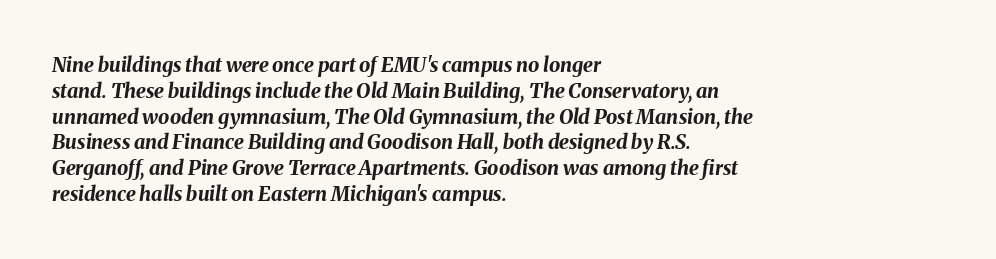
Q: Is the text bold? A: Yes.
Q: Is the text italic (slanted)? A: Yes, it leans right by about 8 degrees.
Q: Is the text underlined? A: No.
Q: How is the paragraph aligned? A: Left-aligned.
Q: Is the spacing between letters normal or unusually wide? A: Normal.
Q: Is the spacing between lines tight, normal or loose? A: Normal.
